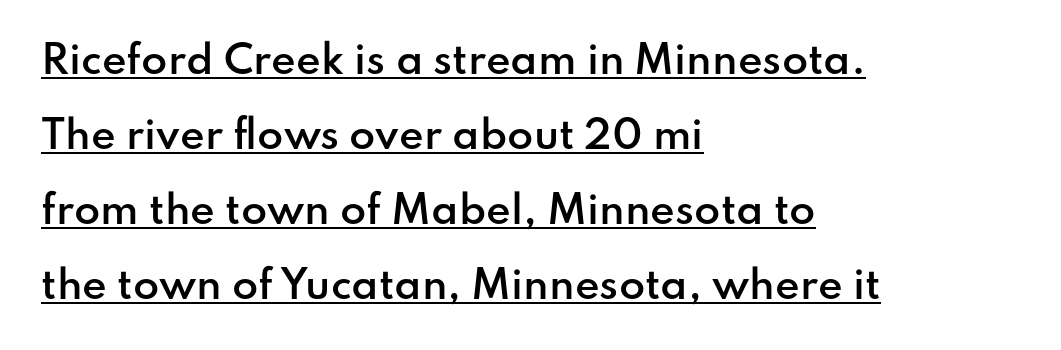
Q: Is the text bold? A: Semi-bold.
Q: Is the text italic (slanted)? A: No, it is upright.
Q: Is the typeface a serif or a sans-serif typeface? A: Sans-serif.
Q: Is the text underlined? A: Yes.
Q: How is the paragraph aligned? A: Left-aligned.
Q: Is the spacing between letters normal or unusually wide? A: Normal.
Q: Is the spacing between lines tight, normal or loose? A: Loose.
Q: Width (condensed, normal, or wide)? A: Normal.
Q: Stroke contrast? A: Low.
Q: x-height? A: Small.
Q: Monospaced? A: No.
